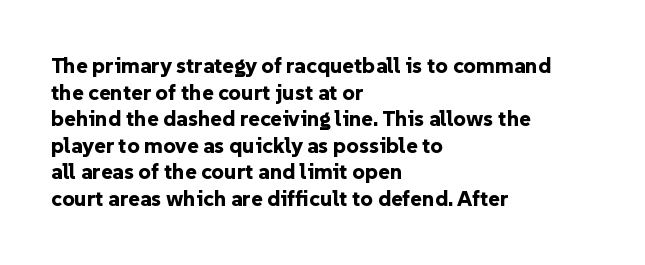
{"italic": "no", "bold": "yes", "underline": "no", "align": "left", "line_spacing_ratio": 1.21, "letter_spacing": "normal", "letter_spacing_em": 0.0, "glyph_px": 22}
